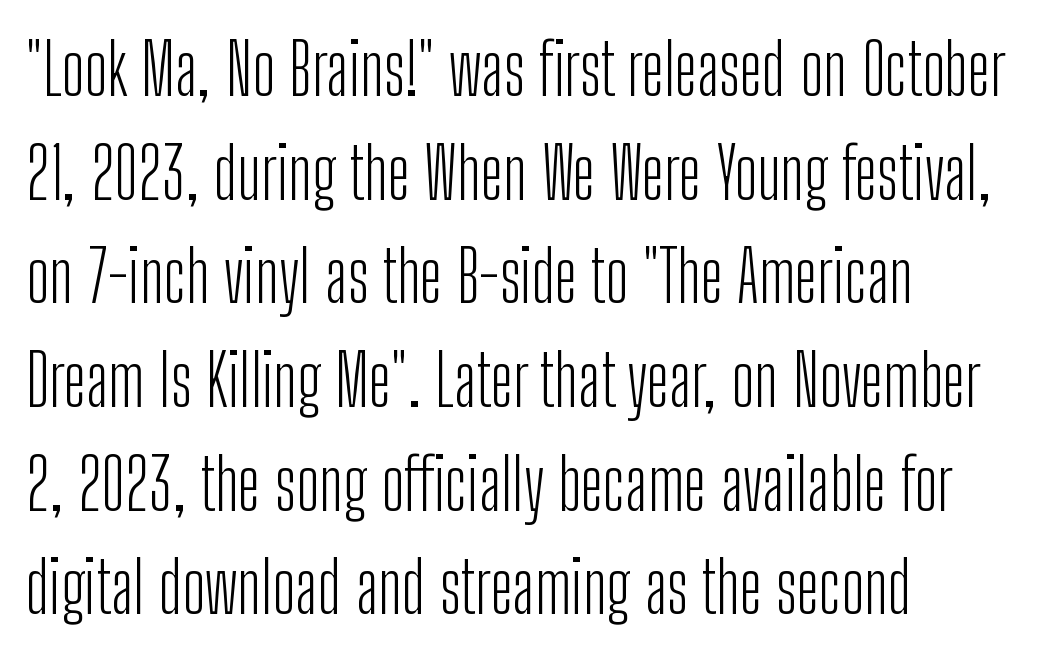
Vertical strokes here are truly vertical. Leading matches the norm, producing a regular column. A clean baseline with only descenders dipping below it. The type is set solid horizontally, with unmodified tracking. Reading down the block, your eye returns to a fixed left position each line. Varying glyph widths throughout — classic text-font behaviour.
